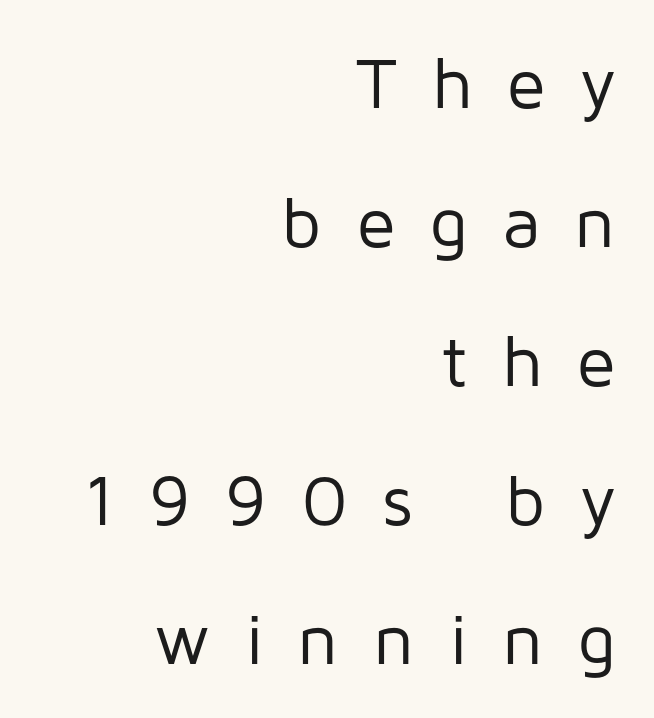
Students, note that the glyphs here are deliberately spaced far apart. In terms of posture, this sample is upright. A quiet, ordinary-to-light weight characterises the typeface. Note the varied advance widths — an 'i' is clearly narrower than an 'm'. Teacher's note: observe the even right margin — that is flush-right alignment.
